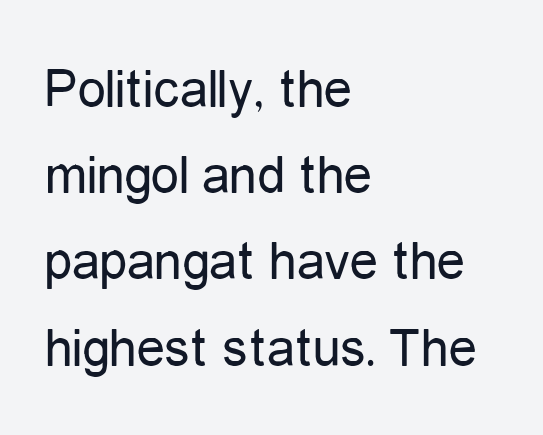
Q: Is the text bold? A: No.
Q: Is the text italic (slanted)? A: No, it is upright.
Q: Is the typeface a serif or a sans-serif typeface? A: Sans-serif.
Q: Is the text underlined? A: No.
Q: How is the paragraph aligned? A: Left-aligned.
Q: Is the spacing between letters normal or unusually wide? A: Normal.
Q: Is the spacing between lines tight, normal or loose? A: Normal.
Q: Width (condensed, normal, or wide)? A: Condensed.
Q: Stroke contrast? A: Low.
Q: x-height? A: Medium.
Q: Monospaced? A: No.
